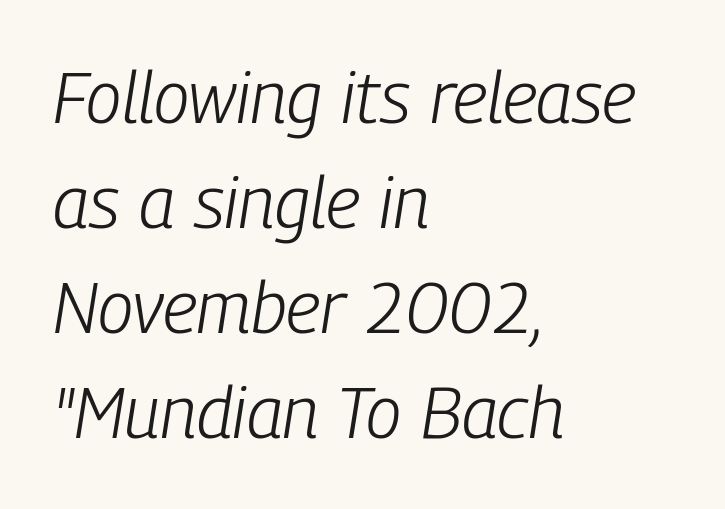
The image shows 72 px light, condensed type, italic (leaning right); set left-aligned, normal line spacing (1.46x), normal letter spacing, not underlined; low stroke contrast and a medium x-height.
